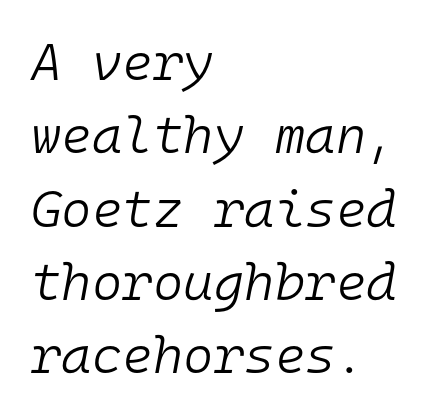
Q: Is the text bold? A: No.
Q: Is the text italic (slanted)? A: Yes, it leans right by about 10 degrees.
Q: Is the text underlined? A: No.
Q: How is the paragraph aligned? A: Left-aligned.
Q: Is the spacing between letters normal or unusually wide? A: Normal.
Q: Is the spacing between lines tight, normal or loose? A: Normal.
Q: Width (condensed, normal, or wide)? A: Normal.
Q: Stroke contrast? A: Low.
Q: x-height? A: Medium.
Q: Monospaced? A: Yes.
